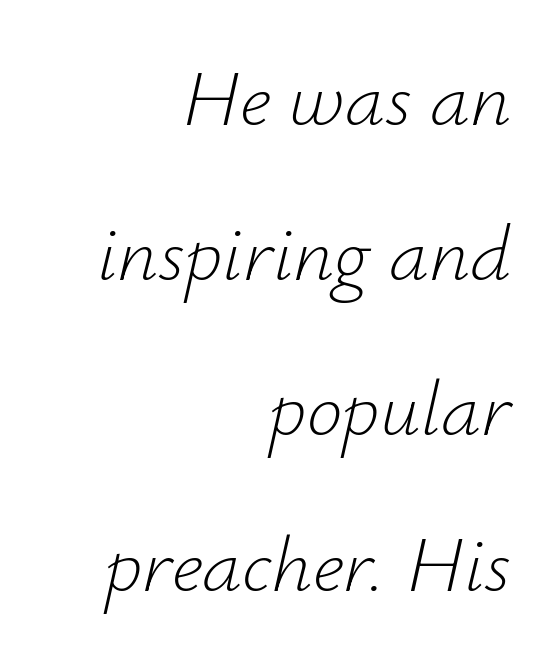
The image shows 80 px light type, italic (leaning right); set right-aligned, loose line spacing (1.94x), normal letter spacing, not underlined; low stroke contrast and a small x-height.
